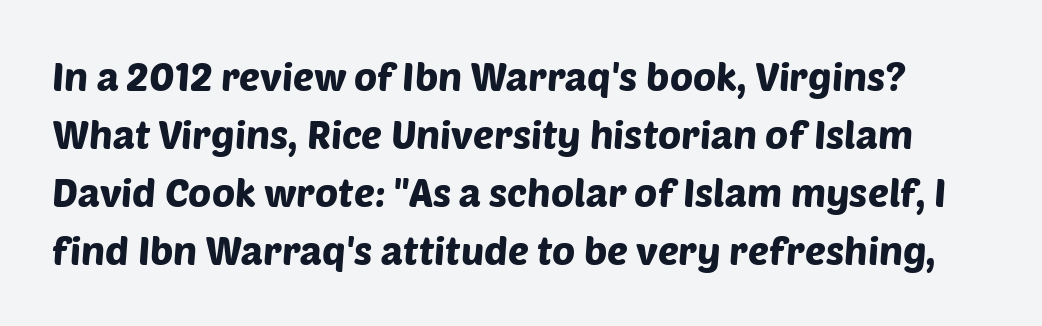
Each letter keeps its own natural width here, so spacing adapts to shape. Is this a sans? Yes — the strokes have no serifs. These lines sit exactly where default settings would place them. Default kerning and tracking; the words read as compact shapes. The baseline area is clear.
